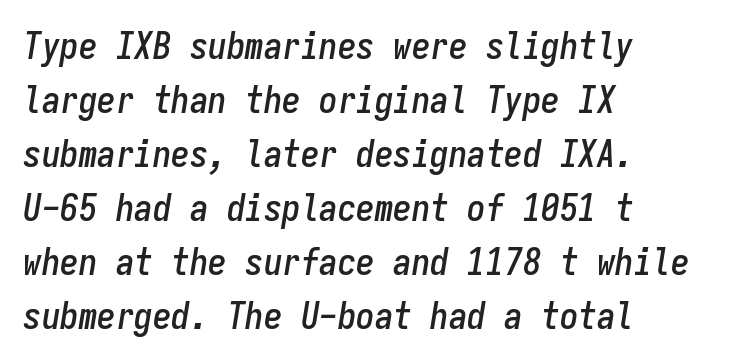
The image shows 37 px condensed type, italic (leaning right), monospaced; set left-aligned, normal line spacing (1.46x), normal letter spacing, not underlined; low stroke contrast and a medium x-height.
